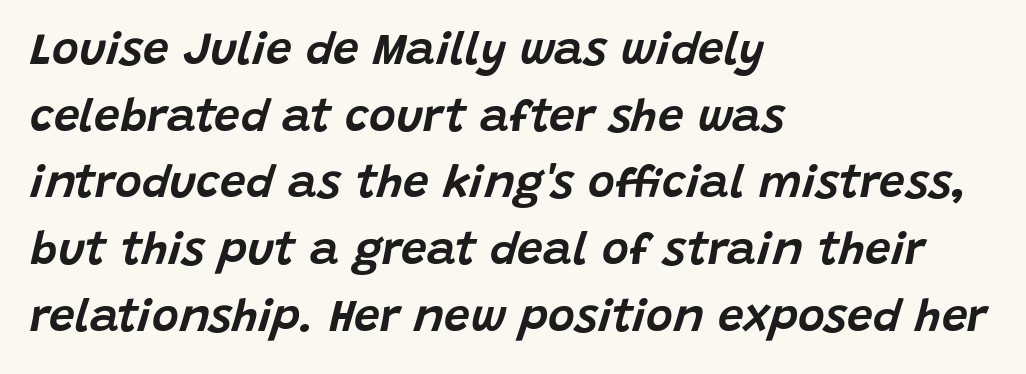
The image shows 46 px text type, italic (leaning right); set left-aligned, normal line spacing (1.45x), normal letter spacing, not underlined; low stroke contrast and a large x-height.
